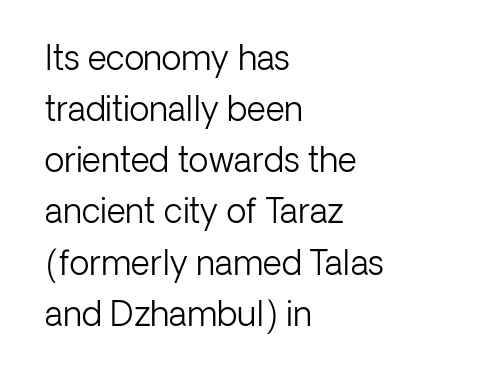
Q: Is the text bold? A: No.
Q: Is the text italic (slanted)? A: No, it is upright.
Q: Is the typeface a serif or a sans-serif typeface? A: Sans-serif.
Q: Is the text underlined? A: No.
Q: How is the paragraph aligned? A: Left-aligned.
Q: Is the spacing between letters normal or unusually wide? A: Normal.
Q: Is the spacing between lines tight, normal or loose? A: Normal.
Q: Width (condensed, normal, or wide)? A: Normal.
Q: Stroke contrast? A: Low.
Q: x-height? A: Medium.
Q: Monospaced? A: No.
